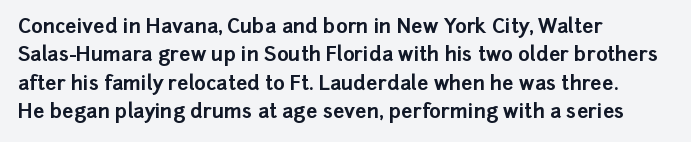
Q: Is the text bold? A: Yes.
Q: Is the text italic (slanted)? A: No, it is upright.
Q: Is the text underlined? A: No.
Q: How is the paragraph aligned? A: Left-aligned.
Q: Is the spacing between letters normal or unusually wide? A: Normal.
Q: Is the spacing between lines tight, normal or loose? A: Normal.
